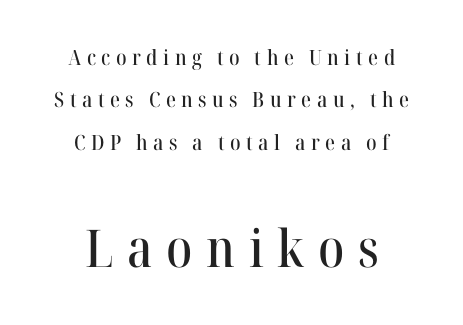
{"serif": "yes", "italic": "no", "width": "normal", "stroke_contrast": "high", "x_height": "medium", "monospaced": "no", "underline": "no", "align": "center", "line_spacing": "loose", "line_spacing_ratio": 2.02, "letter_spacing": "wide", "letter_spacing_em": 0.26, "larger_block": "second", "size_ratio": 2.48, "glyph_px": 52}
